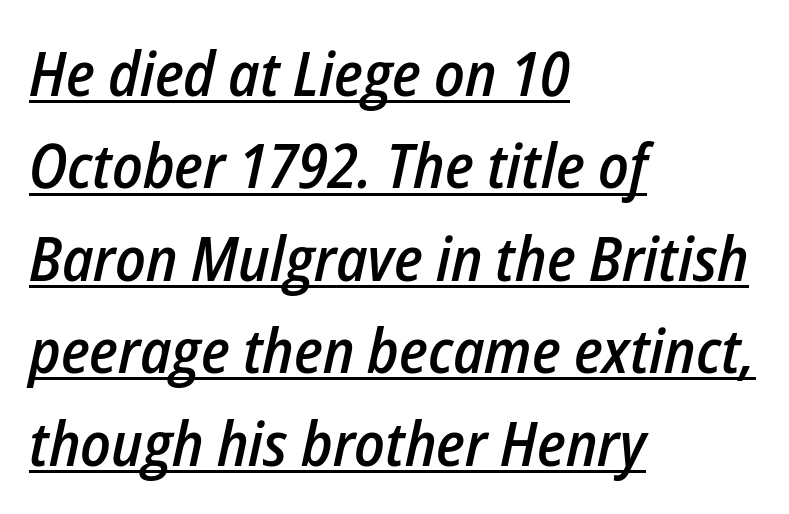
The paragraph has a hard left edge and a soft right edge. The vertical gap from one line to the next is medium. Do the characters align in a grid? No, the font is proportional. The characters look somewhat weighty, a semibold short of true bold.
